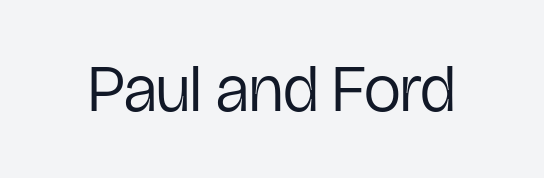
{"serif": "no", "italic": "no", "bold": "no", "weight": "regular", "width": "condensed", "stroke_contrast": "low", "x_height": "medium", "monospaced": "no", "underline": "no", "letter_spacing": "normal", "letter_spacing_em": 0.0, "glyph_px": 66}
